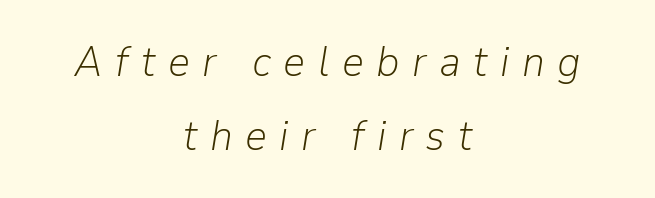
The image shows 43 px light type, italic (leaning right); set centered, line spacing 1.72x, unusually wide letter spacing (+0.29 em), not underlined; low stroke contrast and a medium x-height.
